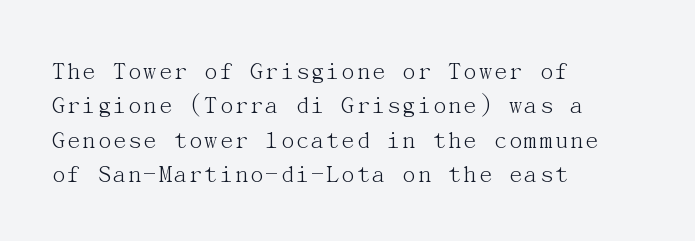
Leftover space on each line is placed entirely after the last word. Notice how the stems are strictly vertical — no italics here. The rendering uses a moderate line-height, typical for paragraphs. Underlining? Definitely not there. A light-to-regular cut is what we see here.
